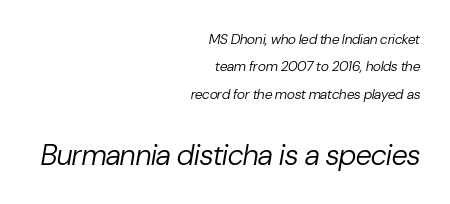
{"italic": "yes", "lean": "right", "slant_degrees": 10, "bold": "no", "weight": "regular", "width": "normal", "stroke_contrast": "low", "x_height": "medium", "monospaced": "no", "underline": "no", "align": "right", "line_spacing": "loose", "line_spacing_ratio": 1.96, "letter_spacing": "normal", "letter_spacing_em": 0.0, "larger_block": "second", "size_ratio": 2.07, "glyph_px": 29}
